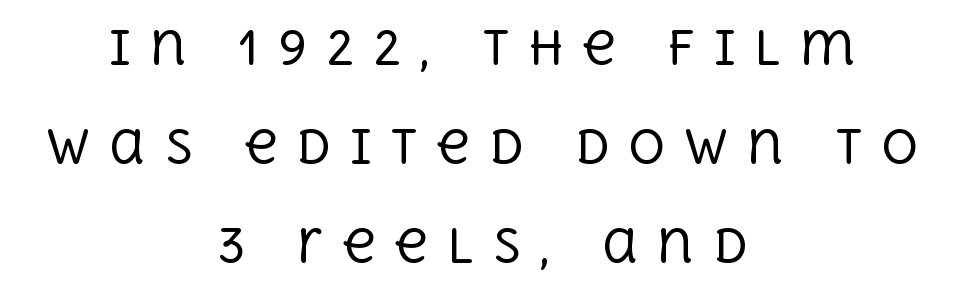
Q: Is the text bold? A: No.
Q: Is the text italic (slanted)? A: No, it is upright.
Q: Is the typeface a serif or a sans-serif typeface? A: Serif.
Q: Is the text underlined? A: No.
Q: How is the paragraph aligned? A: Centered.
Q: Is the spacing between letters normal or unusually wide? A: Unusually wide.
Q: Is the spacing between lines tight, normal or loose? A: Loose.
Q: Width (condensed, normal, or wide)? A: Normal.
Q: x-height? A: Large.
Q: Monospaced? A: No.
